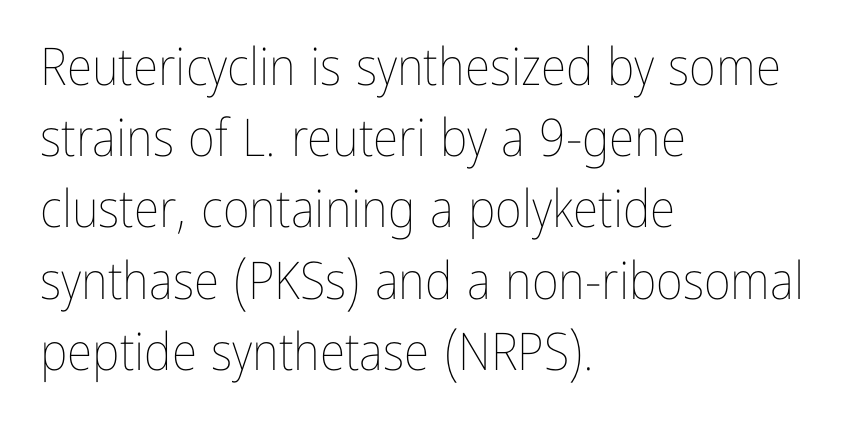
Is the letter spacing exaggerated? No — it looks like the ordinary default. Regular leading. The specimen omits any rule beneath the text block's lines. All the whitespace from short lines collects on the right. Spacing verdict: proportional, widths tailored to each character.
